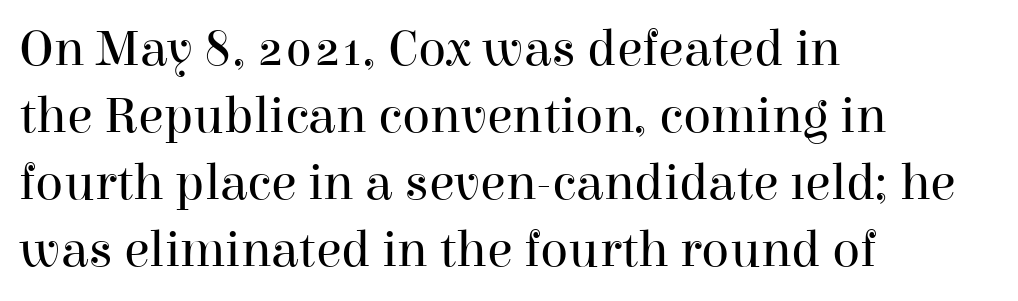
The face used here is proportionally spaced, like ordinary book or web type. Compared with typical body copy, the letter spacing here is the same. The baseline area is clear. The text block is weighted toward the left margin, trailing off unevenly rightward. Vertically, the passage feels balanced, rows spaced as you'd expect.
